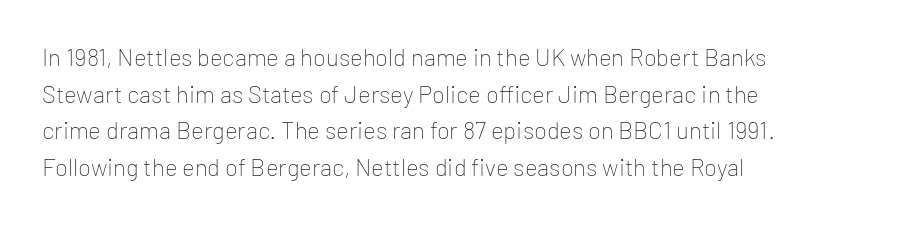
{"italic": "no", "bold": "no", "underline": "no", "align": "left", "line_spacing": "normal", "line_spacing_ratio": 1.53, "letter_spacing": "normal", "letter_spacing_em": 0.0, "glyph_px": 24}
